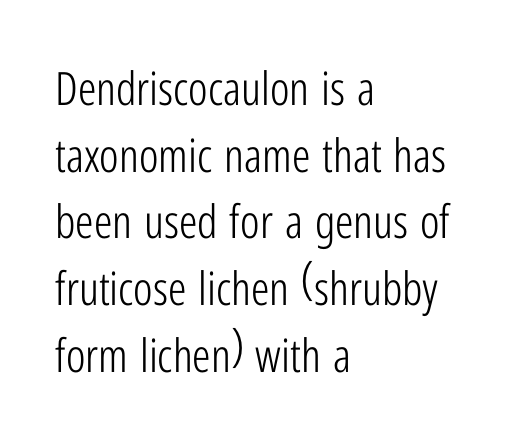
Q: Is the text bold? A: No.
Q: Is the text italic (slanted)? A: No, it is upright.
Q: Is the typeface a serif or a sans-serif typeface? A: Sans-serif.
Q: Is the text underlined? A: No.
Q: How is the paragraph aligned? A: Left-aligned.
Q: Is the spacing between letters normal or unusually wide? A: Normal.
Q: Is the spacing between lines tight, normal or loose? A: Normal.
Q: Width (condensed, normal, or wide)? A: Condensed.
Q: Stroke contrast? A: Low.
Q: x-height? A: Medium.
Q: Monospaced? A: No.
